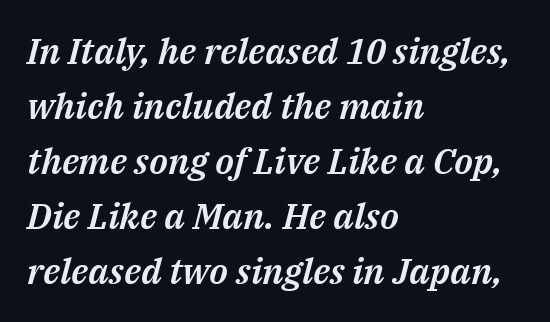
The image shows 36 px text type, italic (leaning right); set left-aligned, normal line spacing (1.53x), normal letter spacing, not underlined; medium stroke contrast and a medium x-height.
